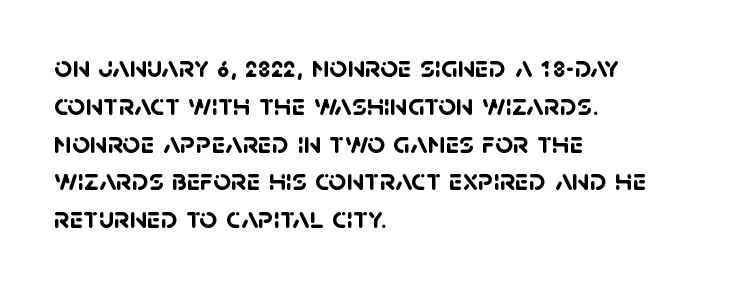
{"serif": "no", "bold": "yes", "weight": "semibold", "width": "normal", "stroke_contrast": "low", "x_height": "large", "monospaced": "no", "underline": "no", "align": "left", "line_spacing_ratio": 1.22, "letter_spacing": "normal", "letter_spacing_em": 0.0, "glyph_px": 31}
